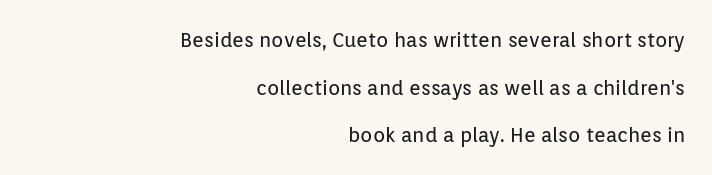
Q: Is the text bold? A: No.
Q: Is the text italic (slanted)? A: No, it is upright.
Q: Is the text underlined? A: No.
Q: How is the paragraph aligned? A: Right-aligned.
Q: Is the spacing between letters normal or unusually wide? A: Normal.
Q: Is the spacing between lines tight, normal or loose? A: Loose.
